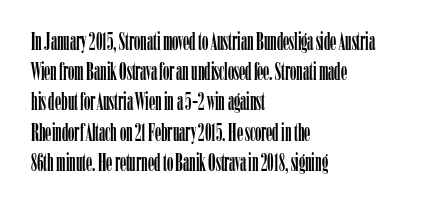
Q: Is the text italic (slanted)? A: No, it is upright.
Q: Is the text underlined? A: No.
Q: How is the paragraph aligned? A: Left-aligned.
Q: Is the spacing between letters normal or unusually wide? A: Normal.
